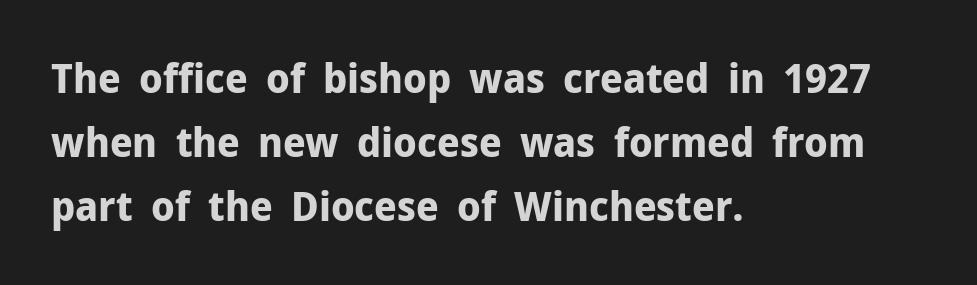
These lines are composed in type without serifs. Vertically, the passage feels balanced, rows spaced as you'd expect. In CSS terms this would be text-align: left. Words appear dense and cohesive because spacing is normal. Varying glyph widths throughout — classic text-font behaviour. Rendered with straight, roman letterforms.
